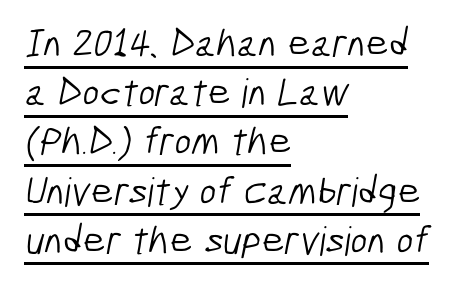
Q: Is the text bold? A: No.
Q: Is the typeface a serif or a sans-serif typeface? A: Sans-serif.
Q: Is the text underlined? A: Yes.
Q: How is the paragraph aligned? A: Left-aligned.
Q: Is the spacing between letters normal or unusually wide? A: Normal.
Q: Width (condensed, normal, or wide)? A: Condensed.
Q: Stroke contrast? A: Low.
Q: x-height? A: Medium.
Q: Monospaced? A: No.
